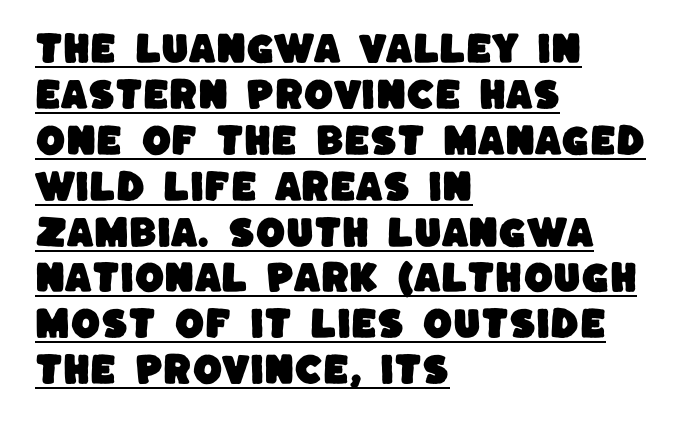
Q: Is the typeface a serif or a sans-serif typeface? A: Sans-serif.
Q: Is the text underlined? A: Yes.
Q: How is the paragraph aligned? A: Left-aligned.
Q: Is the spacing between letters normal or unusually wide? A: Normal.
Q: Is the spacing between lines tight, normal or loose? A: Normal.
Q: Width (condensed, normal, or wide)? A: Normal.
Q: Stroke contrast? A: Low.
Q: x-height? A: Large.
Q: Monospaced? A: No.
